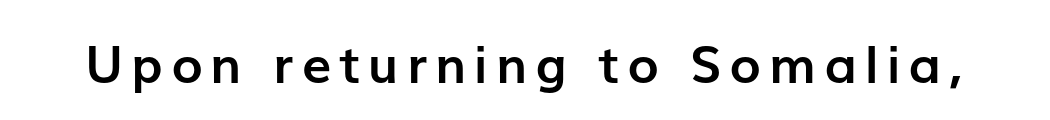
These lines carry a lot of weight — the face is fully bold. Unmarked baselines from the first word to the last. Tall strokes in this sample are plumb rather than angled. Nothing sits at the stroke ends, so this counts as sans-serif. Spacing verdict: proportional, widths tailored to each character.
